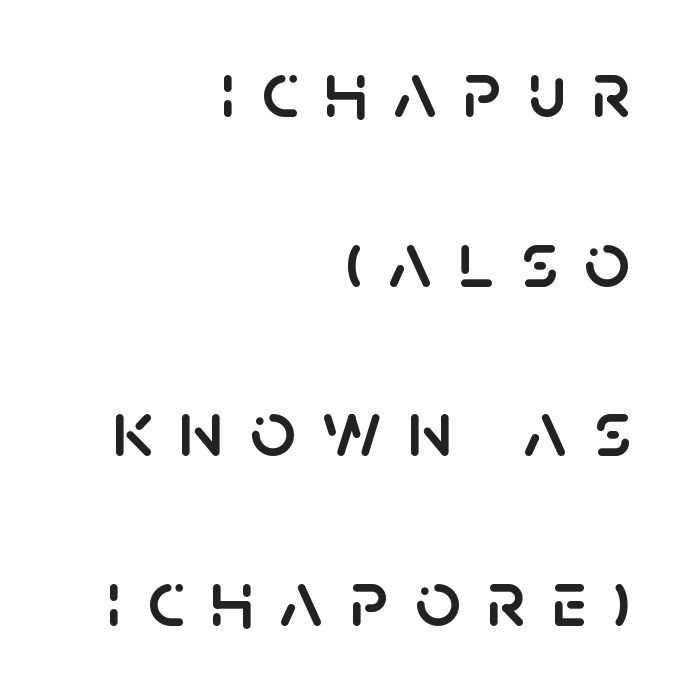
The image shows 80 px sans-serif type, upright; set right-aligned, loose line spacing (2.12x), unusually wide letter spacing (+0.32 em), not underlined; low stroke contrast and a large x-height.
